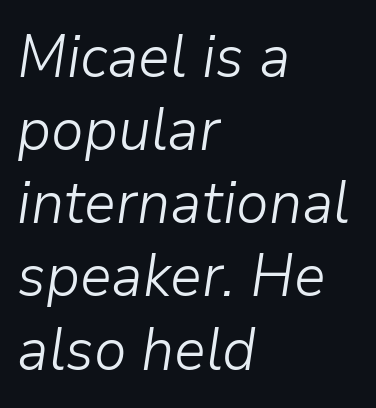
No extra ink here — the face is not bold. These lines are rendered in a variable-pitch font. Underline: absent. The typography opts for an oblique posture over an upright one.
